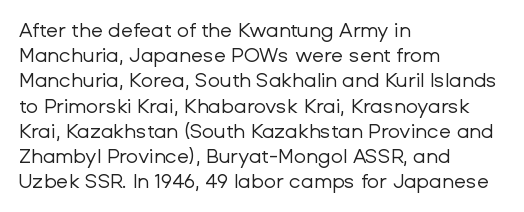
{"italic": "no", "bold": "no", "underline": "no", "align": "left", "line_spacing": "normal", "line_spacing_ratio": 1.26, "letter_spacing": "normal", "letter_spacing_em": 0.0, "glyph_px": 20}
